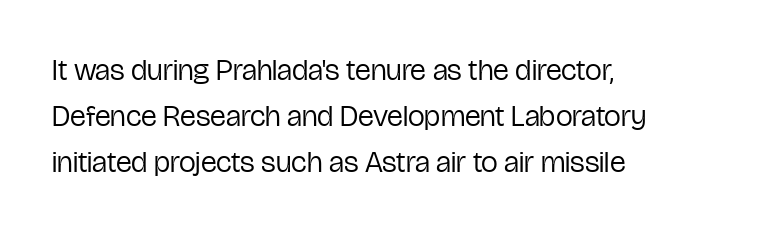
Q: Is the text bold? A: No.
Q: Is the text italic (slanted)? A: No, it is upright.
Q: Is the typeface a serif or a sans-serif typeface? A: Sans-serif.
Q: Is the text underlined? A: No.
Q: How is the paragraph aligned? A: Left-aligned.
Q: Is the spacing between letters normal or unusually wide? A: Normal.
Q: Is the spacing between lines tight, normal or loose? A: Normal.
Q: Width (condensed, normal, or wide)? A: Condensed.
Q: Stroke contrast? A: Low.
Q: x-height? A: Medium.
Q: Monospaced? A: No.
